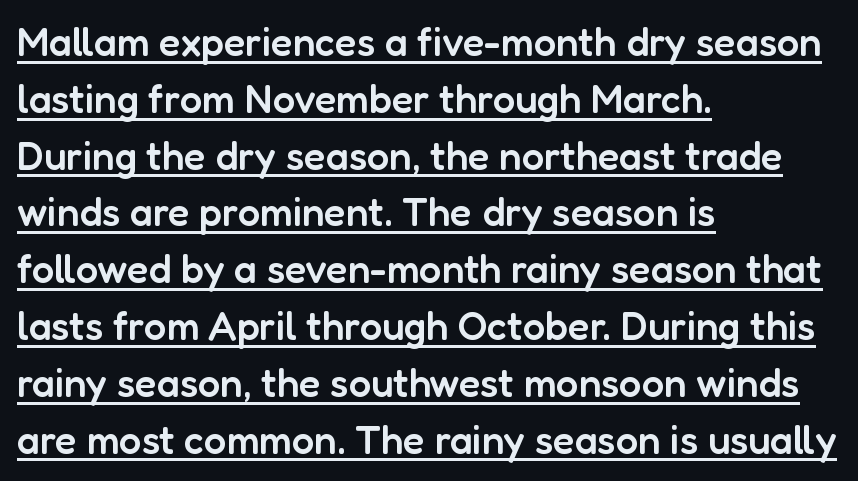
The image shows 40 px semibold sans-serif type, upright; set left-aligned, normal line spacing (1.42x), normal letter spacing, underlined; low stroke contrast and a medium x-height.
